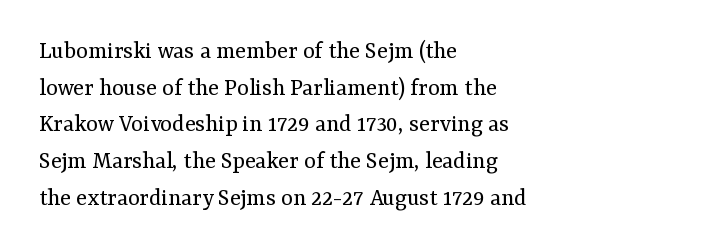
The image shows 25 px text type, upright; set left-aligned, normal line spacing (1.47x), normal letter spacing, not underlined.
